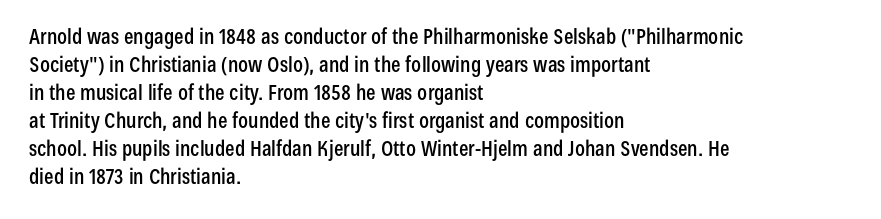
If you measured baseline to baseline, you'd find a middling distance. Descenders are the only things crossing below the line. The lines in this sample share a left origin and differ only in where they stop. Letter spacing: default. Quick note: not italic, upright.
